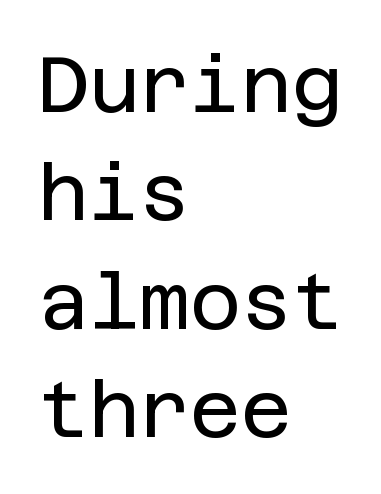
Q: Is the text bold? A: No.
Q: Is the text italic (slanted)? A: No, it is upright.
Q: Is the typeface a serif or a sans-serif typeface? A: Sans-serif.
Q: Is the text underlined? A: No.
Q: How is the paragraph aligned? A: Left-aligned.
Q: Is the spacing between letters normal or unusually wide? A: Normal.
Q: Is the spacing between lines tight, normal or loose? A: Normal.
Q: Width (condensed, normal, or wide)? A: Normal.
Q: Stroke contrast? A: Low.
Q: x-height? A: Large.
